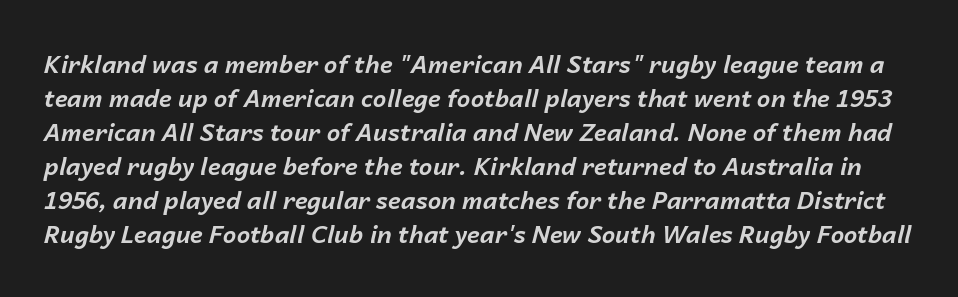
{"italic": "yes", "lean": "right", "slant_degrees": 14, "bold": "yes", "underline": "no", "line_spacing": "normal", "line_spacing_ratio": 1.42, "letter_spacing": "normal", "letter_spacing_em": 0.0, "glyph_px": 24}
